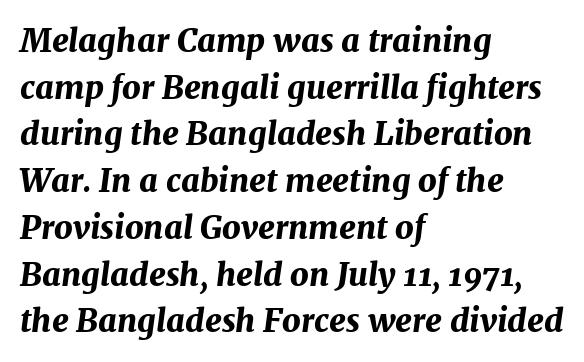
The image shows 32 px bold type, italic (leaning right); set left-aligned, normal line spacing (1.46x), normal letter spacing, not underlined; medium stroke contrast and a medium x-height.
